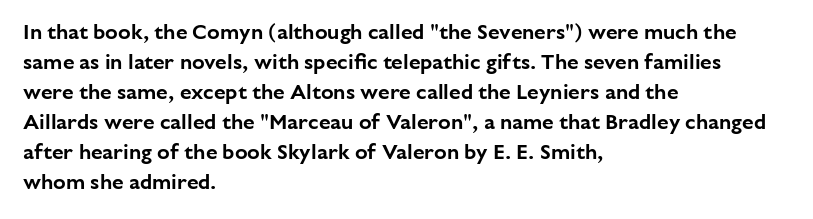
{"italic": "no", "underline": "no", "align": "left", "line_spacing": "normal", "line_spacing_ratio": 1.43, "letter_spacing": "normal", "letter_spacing_em": 0.0, "glyph_px": 21}
